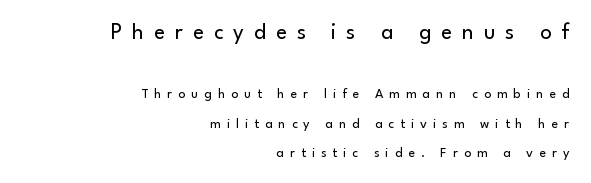
Q: Is the text bold? A: No.
Q: Is the text italic (slanted)? A: No, it is upright.
Q: Is the text underlined? A: No.
Q: How is the paragraph aligned? A: Right-aligned.
Q: Is the spacing between letters normal or unusually wide? A: Unusually wide.
Q: Is the spacing between lines tight, normal or loose? A: Loose.
Q: Which block of text is set in a larger size, the first (top) or the second (bottom)? A: The first (top) one.
